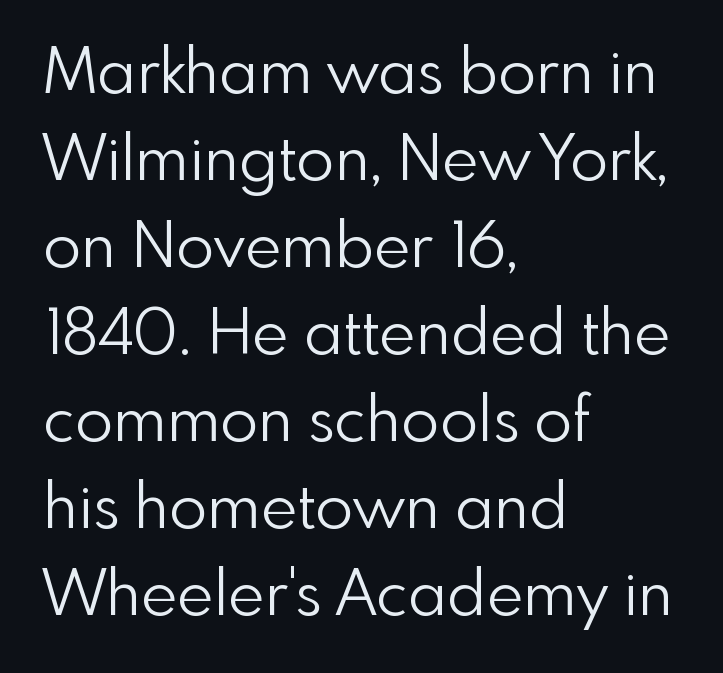
Visually the block forms a straight wall on the left and a jagged coastline on the right. Honestly, the letter spacing is just normal — you wouldn't notice it. A bare baseline throughout the passage. The rendering shows plain stroke endings on the letterforms — a sans-serif design.
